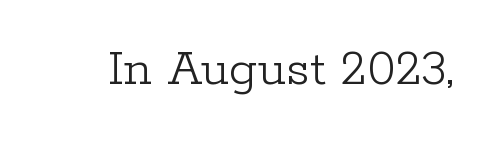
Vertical strokes here are truly vertical. No extra tracking has been applied to these lines. Varying glyph widths throughout — classic text-font behaviour. Letters have the restrained weight of plain body copy at most. Underlining? Definitely not there. Note: serifs present on the glyphs.
